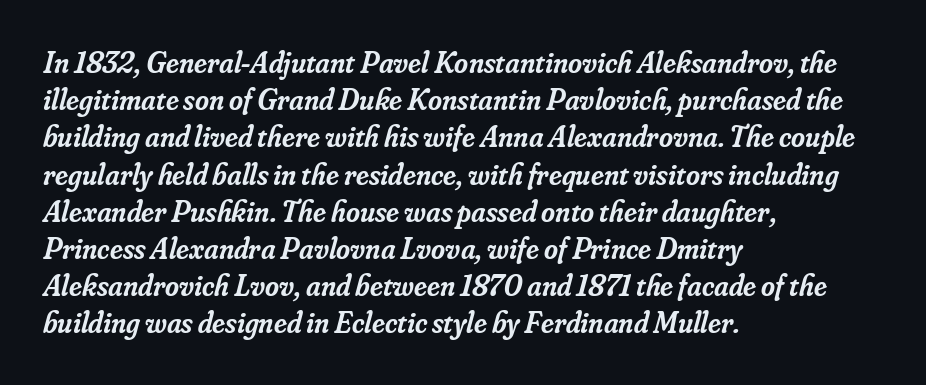
The image shows 30 px semibold serif type, italic (leaning right); set left-aligned, line spacing 1.24x, normal letter spacing, not underlined; low stroke contrast and a small x-height.
